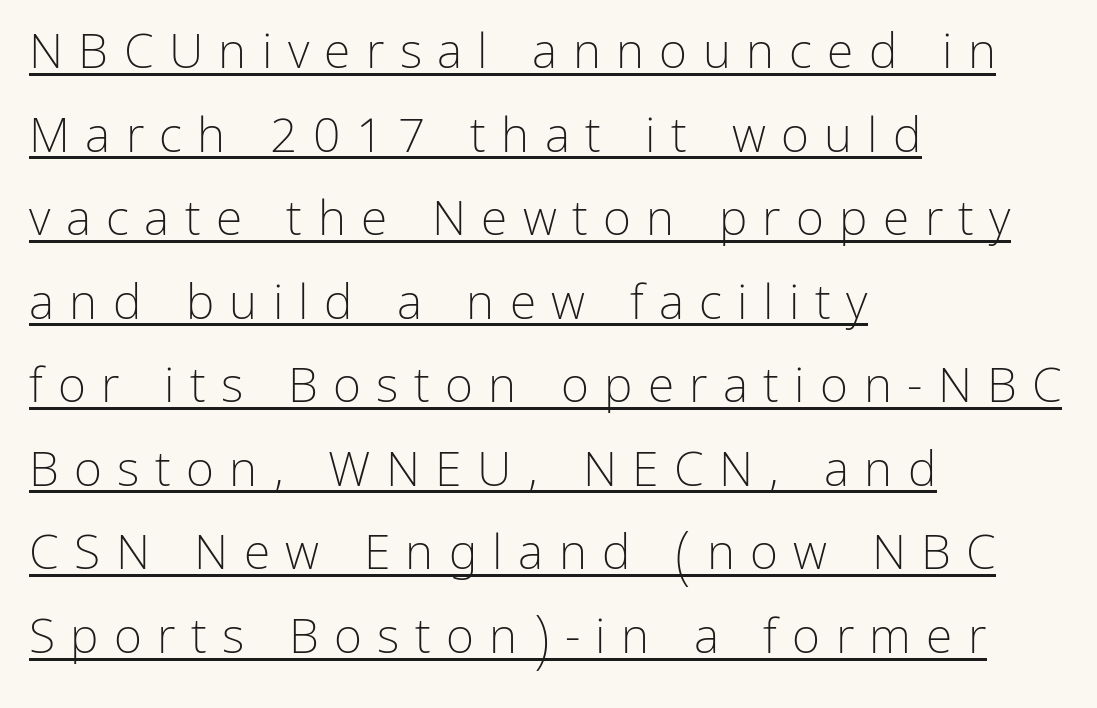
{"serif": "no", "italic": "no", "bold": "no", "weight": "light", "width": "normal", "stroke_contrast": "low", "x_height": "medium", "monospaced": "no", "underline": "yes", "align": "left", "line_spacing_ratio": 1.74, "letter_spacing": "wide", "letter_spacing_em": 0.32, "glyph_px": 48}
